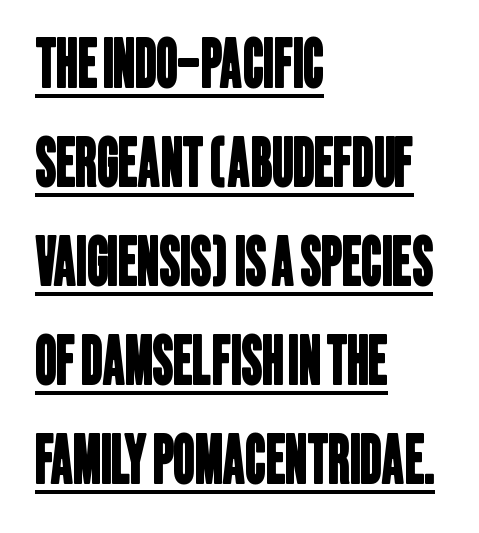
Each new line begins a customary step beneath the previous one. The letterforms sit shoulder to shoulder at normal distance. The rendering anchors every line to the left-hand side. Do the characters align in a grid? No, the font is proportional. The passage shown is underscored from start to finish. Nothing sits at the stroke ends, so this counts as sans-serif.
